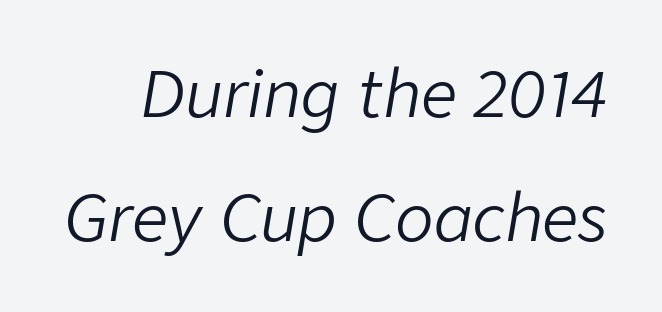
The image shows 64 px light type, italic (leaning right); set loose line spacing (1.93x), normal letter spacing, not underlined; low stroke contrast and a medium x-height.
